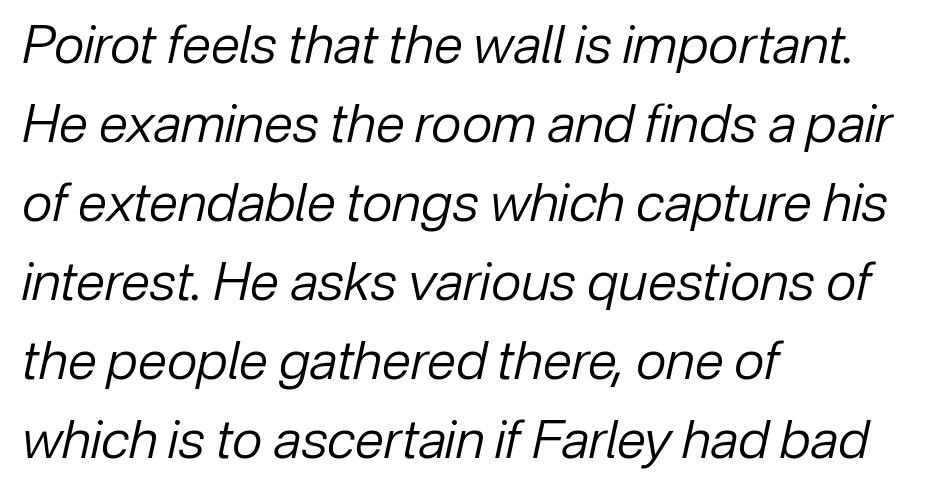
Q: Is the text bold? A: No.
Q: Is the text italic (slanted)? A: Yes, it leans right by about 12 degrees.
Q: Is the text underlined? A: No.
Q: How is the paragraph aligned? A: Left-aligned.
Q: Is the spacing between letters normal or unusually wide? A: Normal.
Q: Is the spacing between lines tight, normal or loose? A: Normal.
Q: Width (condensed, normal, or wide)? A: Normal.
Q: Stroke contrast? A: Low.
Q: x-height? A: Medium.
Q: Monospaced? A: No.
